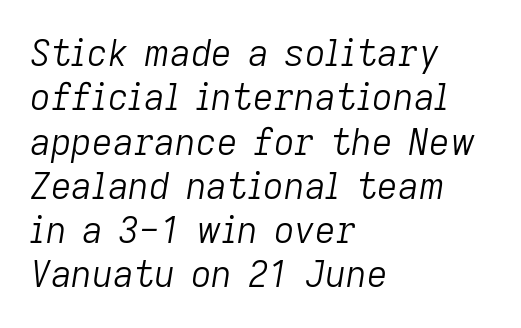
{"italic": "yes", "lean": "right", "slant_degrees": 9, "bold": "no", "weight": "light", "width": "normal", "stroke_contrast": "low", "x_height": "medium", "monospaced": "no", "underline": "no", "align": "left", "line_spacing_ratio": 1.23, "letter_spacing": "normal", "letter_spacing_em": 0.0, "glyph_px": 36}
